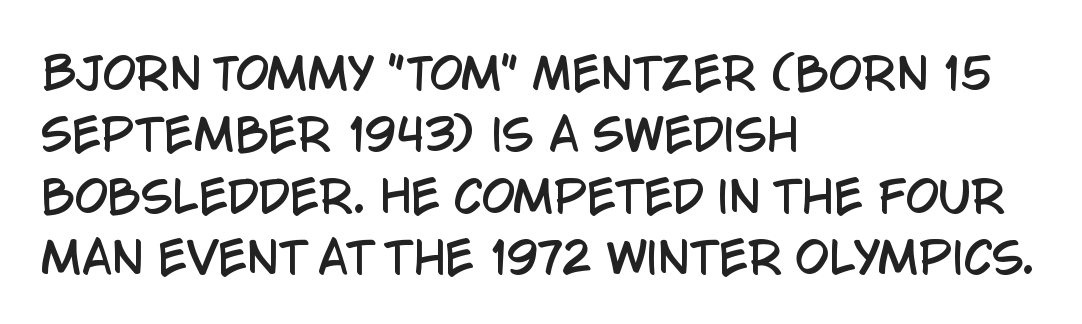
{"serif": "no", "italic": "no", "width": "condensed", "stroke_contrast": "low", "x_height": "large", "monospaced": "no", "underline": "no", "align": "left", "line_spacing": "normal", "line_spacing_ratio": 1.43, "letter_spacing": "normal", "letter_spacing_em": 0.0, "glyph_px": 43}
